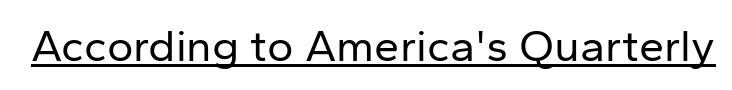
The designer went with a sans here, leaving each stem footless. Look at the tracking — it's just the regular setting, nothing added. Every word sits above its own underline. Here the designer chose a conventional face with non-uniform glyph widths. Nope, not italic — everything's standing straight. Stems here are at most as thick as an everyday book face.
